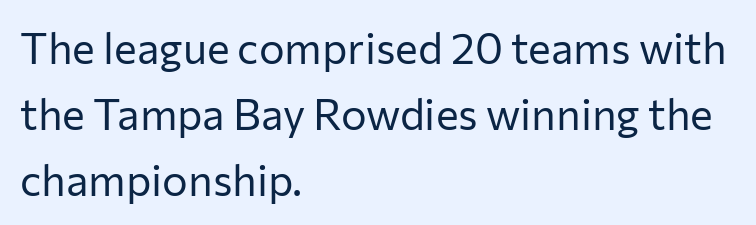
Classification — sans serif. Proportional: the letters do not fall into vertical columns. How would I describe the line gaps? Plain and ordinary. The face used here is rendered with its standard letterfit.
